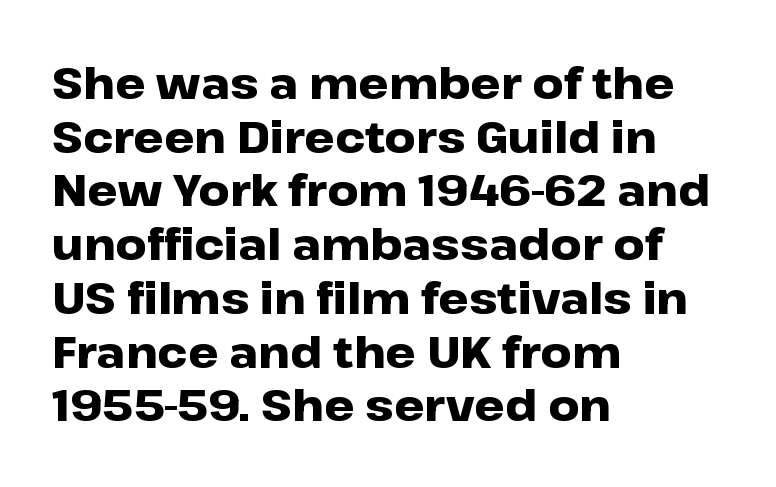
The image shows 43 px heavy, wide sans-serif type, upright; set left-aligned, normal line spacing (1.25x), normal letter spacing, not underlined; low stroke contrast and a medium x-height.
